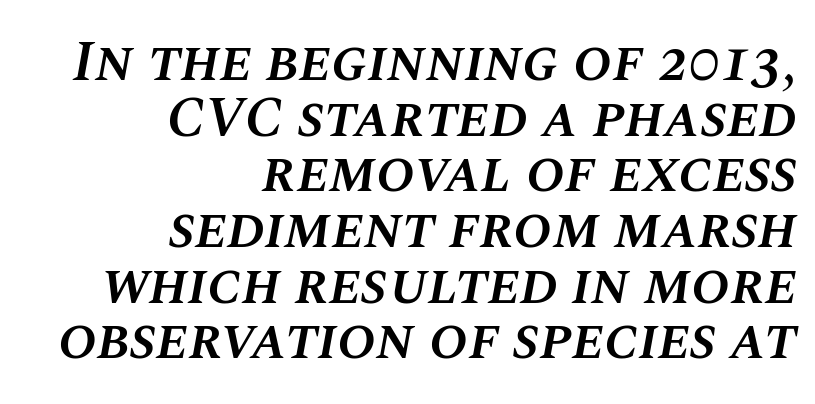
The image shows 58 px semibold type, italic (leaning right); set right-aligned, tight line spacing (0.96x), normal letter spacing, not underlined; medium stroke contrast and a large x-height.
